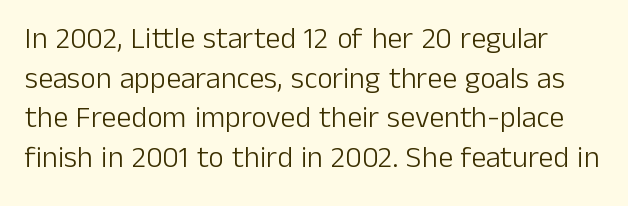
{"serif": "no", "italic": "no", "bold": "no", "weight": "light", "width": "normal", "stroke_contrast": "low", "x_height": "medium", "monospaced": "no", "underline": "no", "line_spacing": "normal", "line_spacing_ratio": 1.32, "letter_spacing": "normal", "letter_spacing_em": 0.0, "glyph_px": 30}
